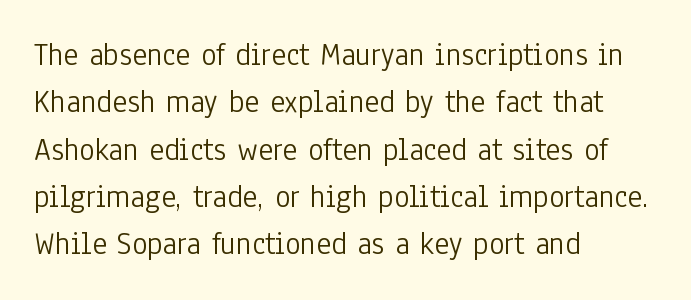
Q: Is the text bold? A: No.
Q: Is the text italic (slanted)? A: No, it is upright.
Q: Is the typeface a serif or a sans-serif typeface? A: Sans-serif.
Q: Is the text underlined? A: No.
Q: How is the paragraph aligned? A: Left-aligned.
Q: Is the spacing between letters normal or unusually wide? A: Normal.
Q: Is the spacing between lines tight, normal or loose? A: Normal.
Q: Width (condensed, normal, or wide)? A: Condensed.
Q: Stroke contrast? A: Low.
Q: x-height? A: Medium.
Q: Monospaced? A: No.
